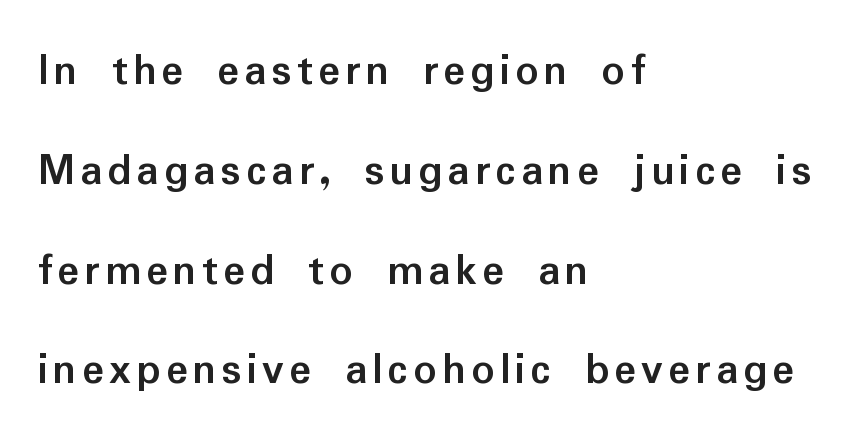
{"serif": "no", "italic": "no", "bold": "yes", "weight": "semibold", "width": "normal", "stroke_contrast": "low", "x_height": "medium", "monospaced": "no", "underline": "no", "align": "left", "line_spacing": "loose", "line_spacing_ratio": 2.17, "glyph_px": 46}
